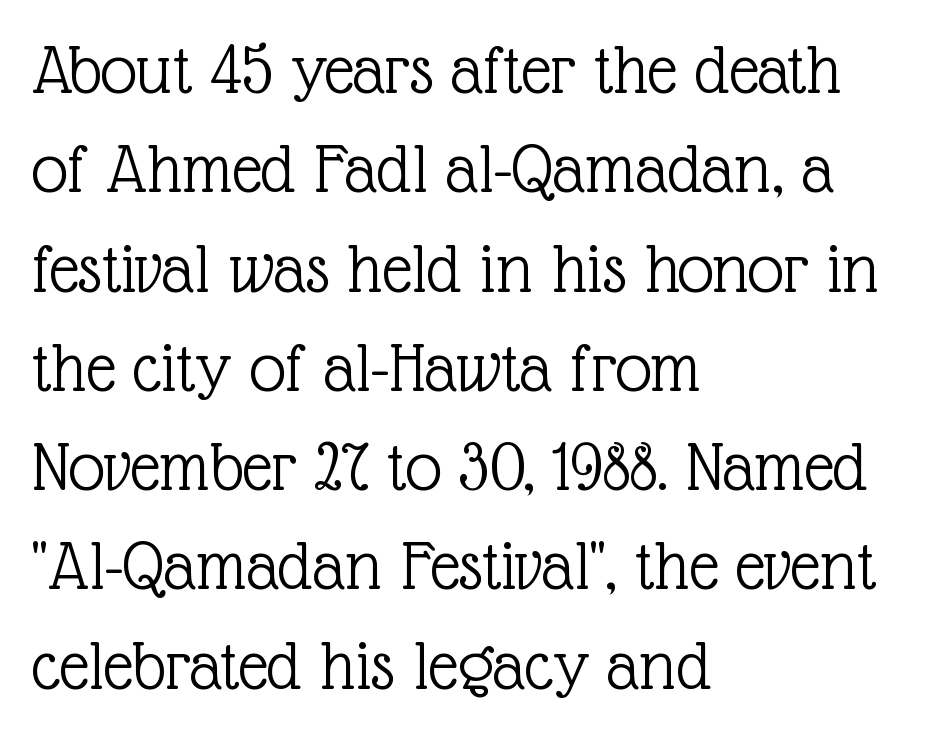
These lines are rendered in a variable-pitch font. The type sits square on the baseline with zero lean. The passage shown is not underscored anywhere. Horizontal alignment here is leftward, the default for most running prose. Notice how descenders clear the ascenders below comfortably — that's standard leading. Short note: letters normally spaced.
